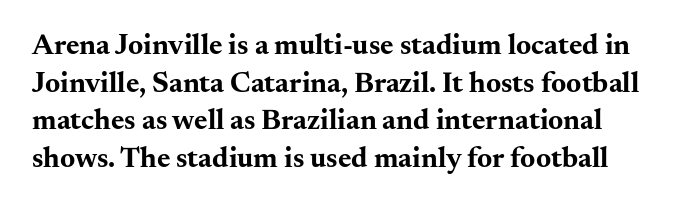
Q: Is the text bold? A: Yes.
Q: Is the text italic (slanted)? A: No, it is upright.
Q: Is the typeface a serif or a sans-serif typeface? A: Serif.
Q: Is the text underlined? A: No.
Q: Is the spacing between letters normal or unusually wide? A: Normal.
Q: Is the spacing between lines tight, normal or loose? A: Normal.
Q: Width (condensed, normal, or wide)? A: Wide.
Q: Stroke contrast? A: Medium.
Q: x-height? A: Small.
Q: Monospaced? A: No.
